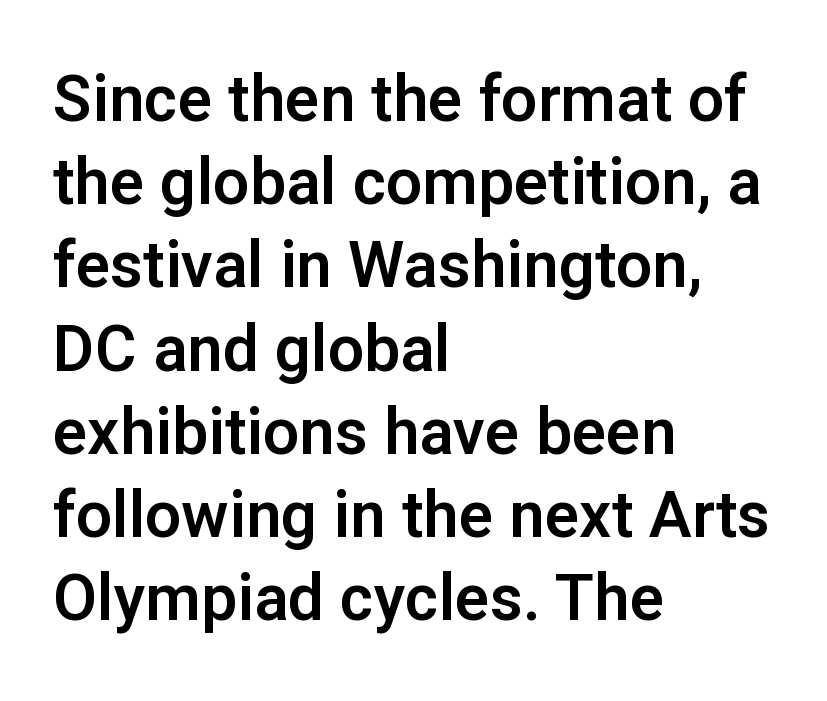
The image shows 64 px sans-serif type, upright; set left-aligned, normal line spacing (1.3x), normal letter spacing, not underlined; low stroke contrast and a medium x-height.
